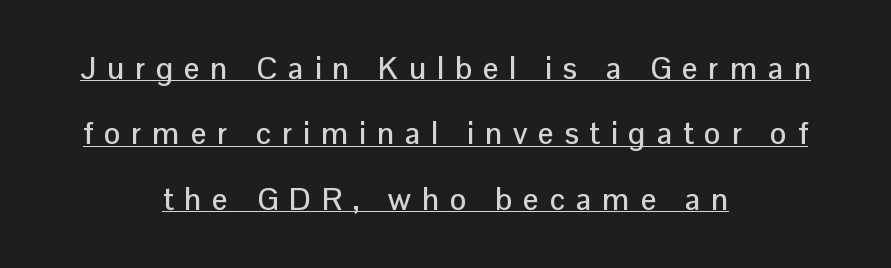
{"serif": "no", "italic": "no", "width": "normal", "stroke_contrast": "low", "x_height": "medium", "monospaced": "no", "underline": "yes", "align": "center", "line_spacing": "loose", "line_spacing_ratio": 2.11, "letter_spacing": "wide", "letter_spacing_em": 0.35, "glyph_px": 31}
